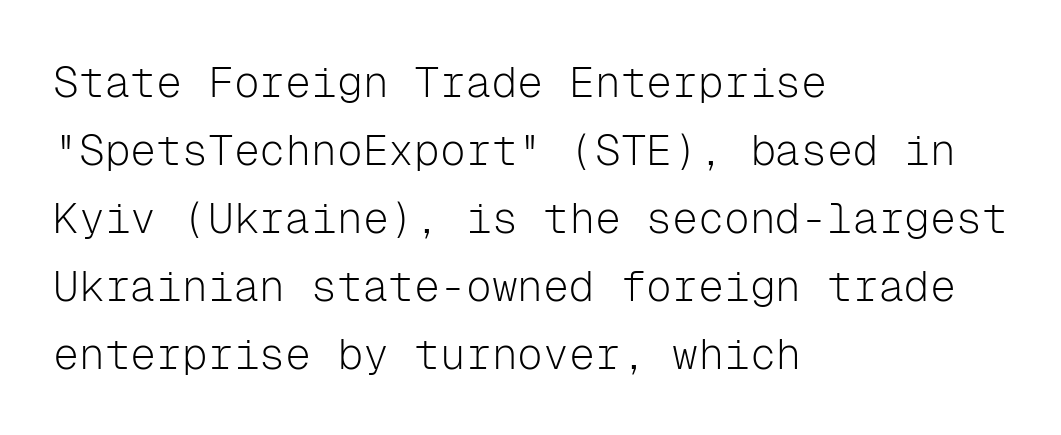
The image shows 43 px light sans-serif type, upright, monospaced; set left-aligned, normal line spacing (1.58x), normal letter spacing, not underlined; low stroke contrast and a medium x-height.
